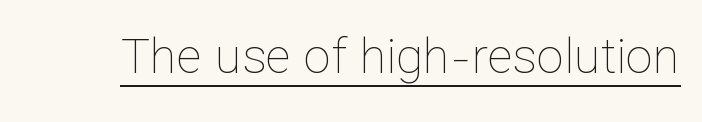
The image shows 49 px thin type, upright; set normal letter spacing, underlined; low stroke contrast and a medium x-height.
